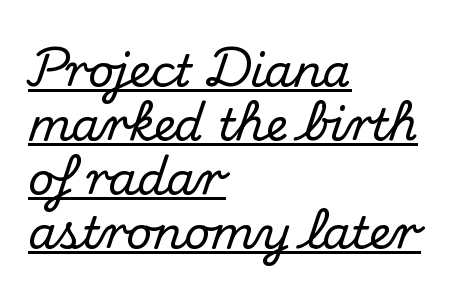
Does extra space separate the letters? No, they use regular spacing. The rag falls on the right side of this text block. Every word sits above its own underline. Check where the strokes stop: tiny serifs finish them off. Is this a fixed-width face? No — the glyphs have proportional, varying widths.
